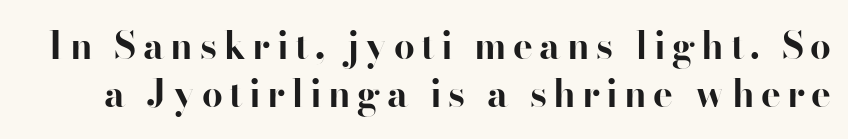
{"serif": "no", "italic": "no", "bold": "yes", "weight": "bold", "width": "normal", "stroke_contrast": "high", "x_height": "small", "monospaced": "no", "underline": "no", "line_spacing": "normal", "line_spacing_ratio": 1.29, "glyph_px": 37}
